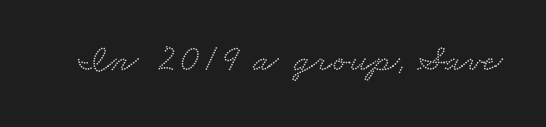
Q: Is the text underlined? A: No.
Q: Is the spacing between letters normal or unusually wide? A: Normal.
Q: Width (condensed, normal, or wide)? A: Wide.
Q: Stroke contrast? A: Low.
Q: x-height? A: Small.
Q: Monospaced? A: No.
